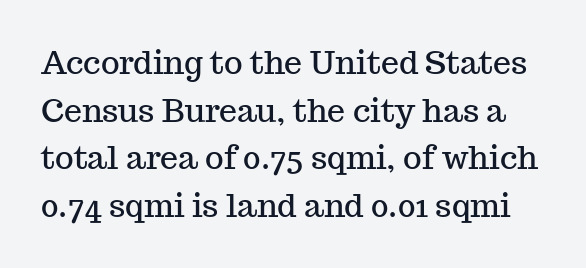
Words appear dense and cohesive because spacing is normal. The words here are not underlined. This is the regular roman posture of the typeface. Serifs: yes, visible at the terminals of the letterforms. What's the leading like? Ordinary, nothing unusual. The letters advance in unequal steps, a hallmark of proportional type.
